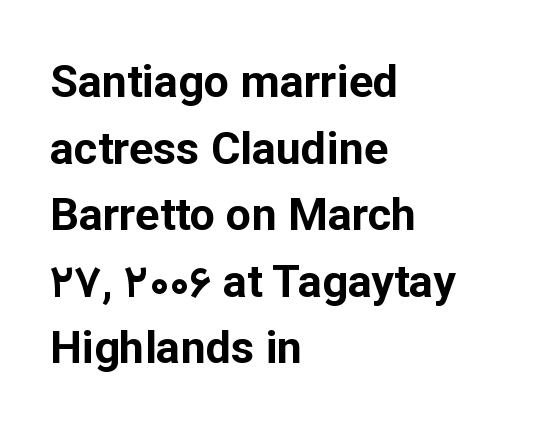
The image shows 45 px bold sans-serif type, upright; set left-aligned, normal line spacing (1.48x), normal letter spacing, not underlined; low stroke contrast and a medium x-height.
